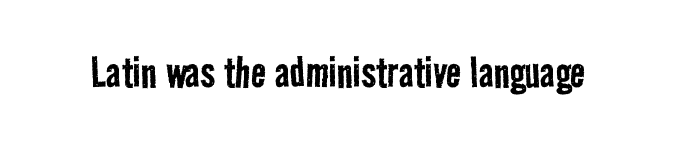
Q: Is the text bold? A: No.
Q: Is the typeface a serif or a sans-serif typeface? A: Sans-serif.
Q: Is the text underlined? A: No.
Q: Is the spacing between letters normal or unusually wide? A: Normal.
Q: Width (condensed, normal, or wide)? A: Condensed.
Q: Stroke contrast? A: Low.
Q: x-height? A: Medium.
Q: Monospaced? A: No.
